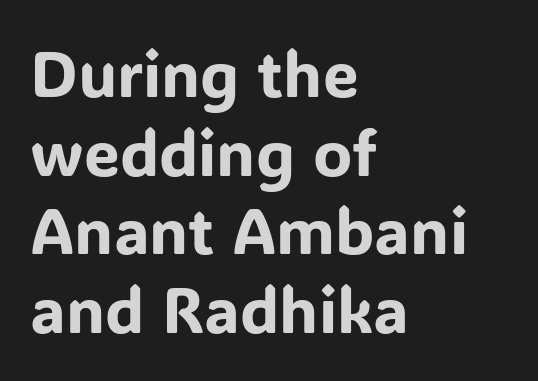
{"serif": "no", "italic": "no", "width": "normal", "stroke_contrast": "low", "x_height": "medium", "monospaced": "no", "underline": "no", "align": "left", "line_spacing_ratio": 1.23, "letter_spacing": "normal", "letter_spacing_em": 0.0, "glyph_px": 64}
